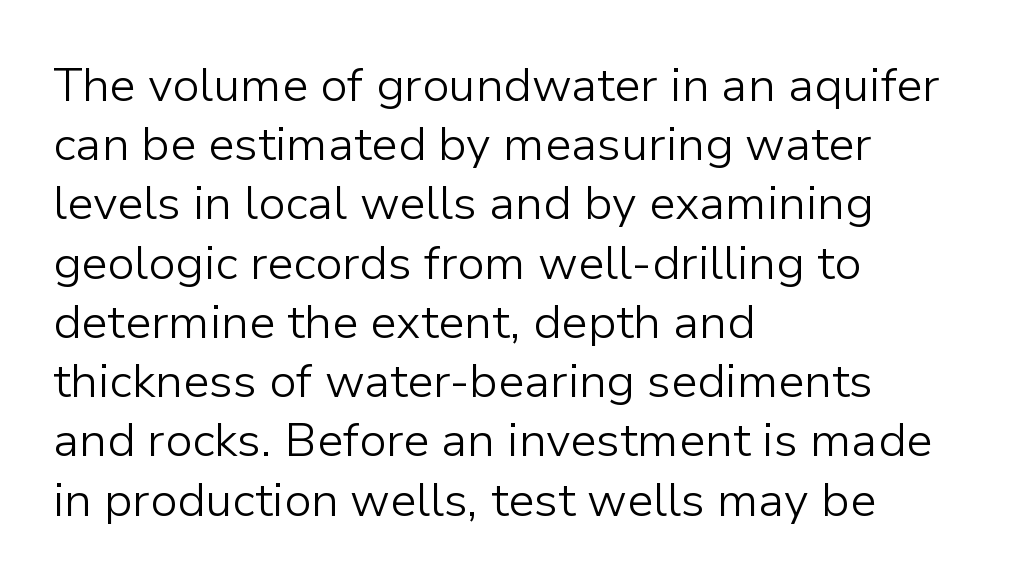
The letterforms sit at book weight or below. The letters advance in unequal steps, a hallmark of proportional type. Evenly set lines give the paragraph a standard silhouette. The type sits square on the baseline with zero lean. The type is set solid horizontally, with unmodified tracking. Font category for this specimen: sans-serif.
